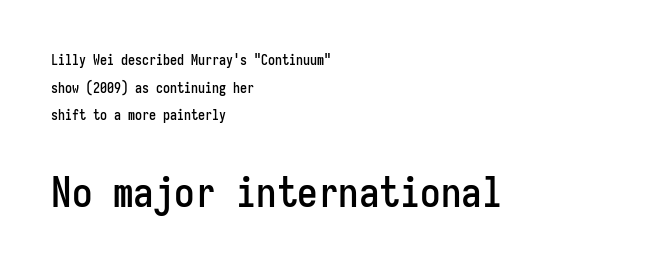
Is there any slant? The stems are plumb. Baseline-to-baseline distance is far greater than the letter height. Nothing unusual about the tracking: characters are spaced as the font intends. The typeface chosen for these lines omits serifs. The letters march in equal steps, a hallmark of fixed-pitch type.
